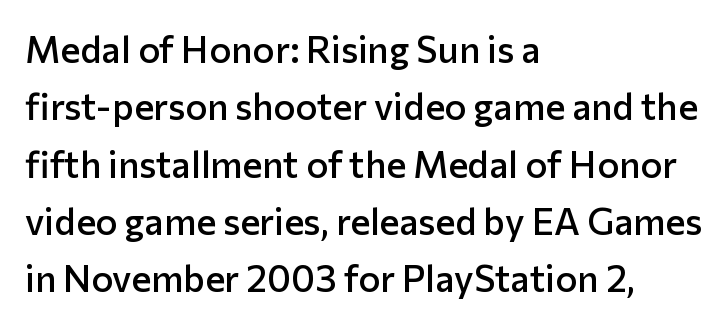
A typesetter would call this leading conventional body-copy spacing. Short note: letters normally spaced. Is this a fixed-width face? No — the glyphs have proportional, varying widths. Casual observation: everything's shoved over to the left. A typesetter would label this face a sans. The passage shown is not underscored anywhere.
